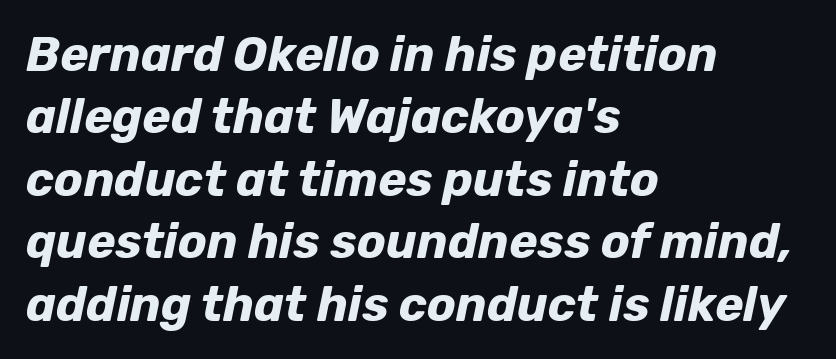
{"italic": "yes", "lean": "right", "slant_degrees": 12, "bold": "yes", "weight": "bold", "width": "normal", "stroke_contrast": "low", "x_height": "medium", "monospaced": "no", "underline": "no", "align": "left", "line_spacing": "normal", "line_spacing_ratio": 1.3, "letter_spacing": "normal", "letter_spacing_em": 0.0, "glyph_px": 48}
